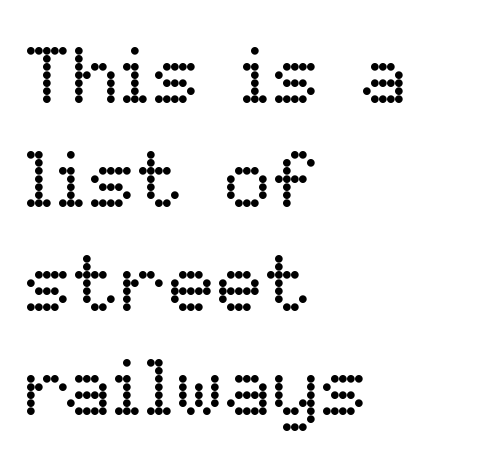
Q: Is the text bold? A: No.
Q: Is the text italic (slanted)? A: No, it is upright.
Q: Is the text underlined? A: No.
Q: How is the paragraph aligned? A: Left-aligned.
Q: Is the spacing between letters normal or unusually wide? A: Normal.
Q: Is the spacing between lines tight, normal or loose? A: Normal.
Q: Width (condensed, normal, or wide)? A: Normal.
Q: Stroke contrast? A: Low.
Q: x-height? A: Medium.
Q: Monospaced? A: No.
